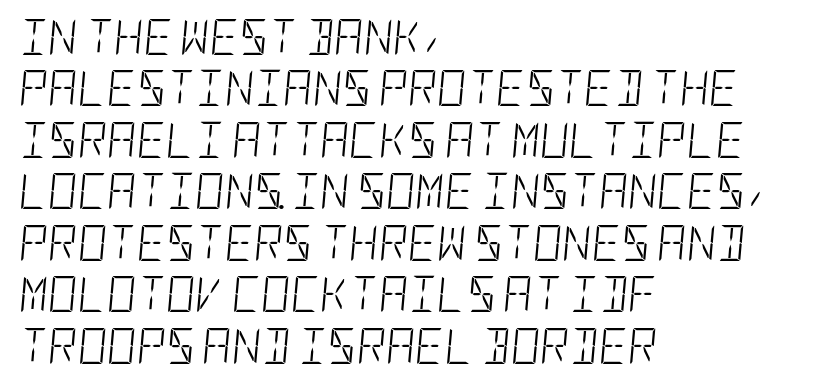
The image shows 36 px light, condensed type, italic (leaning right); set left-aligned, normal line spacing (1.43x), normal letter spacing, not underlined; low stroke contrast and a large x-height.
